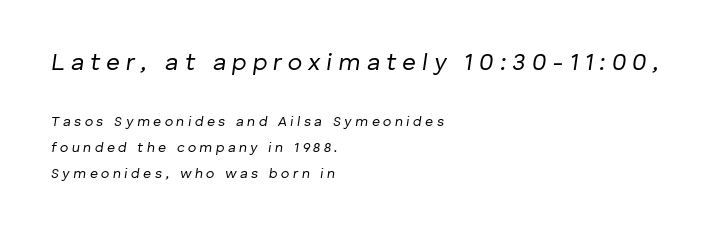
Q: Is the text bold? A: No.
Q: Is the text italic (slanted)? A: Yes, it leans right by about 8 degrees.
Q: Is the text underlined? A: No.
Q: How is the paragraph aligned? A: Left-aligned.
Q: Is the spacing between letters normal or unusually wide? A: Unusually wide.
Q: Which block of text is set in a larger size, the first (top) or the second (bottom)? A: The first (top) one.
